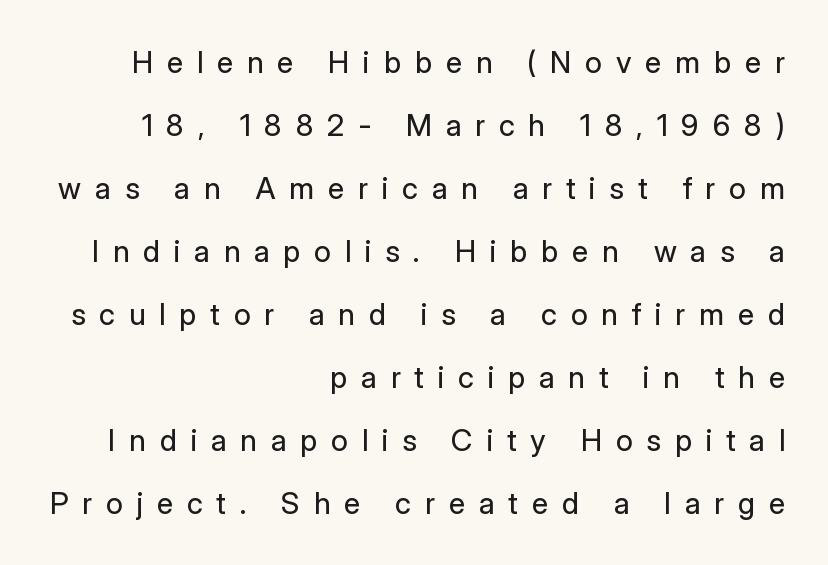
Q: Is the text bold? A: No.
Q: Is the text italic (slanted)? A: No, it is upright.
Q: Is the typeface a serif or a sans-serif typeface? A: Sans-serif.
Q: Is the text underlined? A: No.
Q: How is the paragraph aligned? A: Right-aligned.
Q: Is the spacing between letters normal or unusually wide? A: Unusually wide.
Q: Is the spacing between lines tight, normal or loose? A: Loose.
Q: Width (condensed, normal, or wide)? A: Normal.
Q: Stroke contrast? A: Low.
Q: x-height? A: Medium.
Q: Monospaced? A: No.
